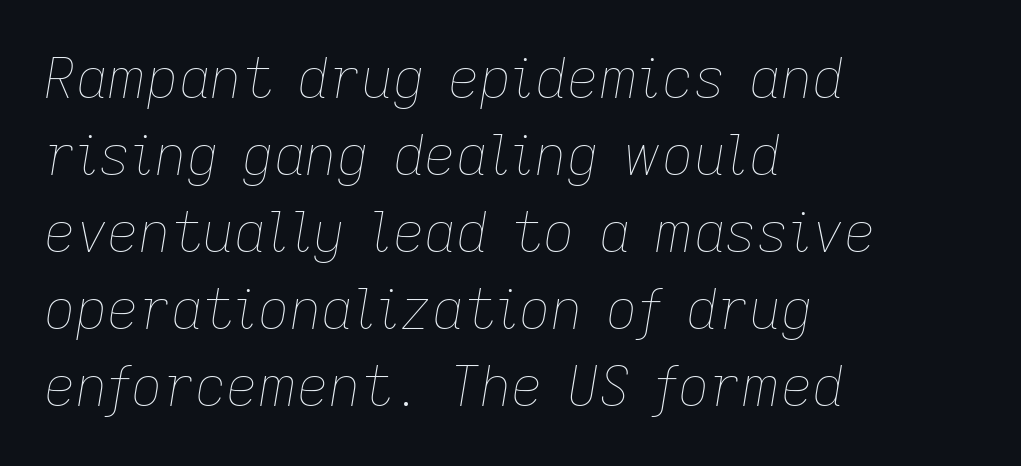
{"italic": "yes", "lean": "right", "slant_degrees": 9, "bold": "no", "weight": "thin", "width": "normal", "stroke_contrast": "low", "x_height": "medium", "monospaced": "no", "underline": "no", "align": "left", "line_spacing": "normal", "line_spacing_ratio": 1.4, "letter_spacing": "normal", "letter_spacing_em": 0.0, "glyph_px": 55}
